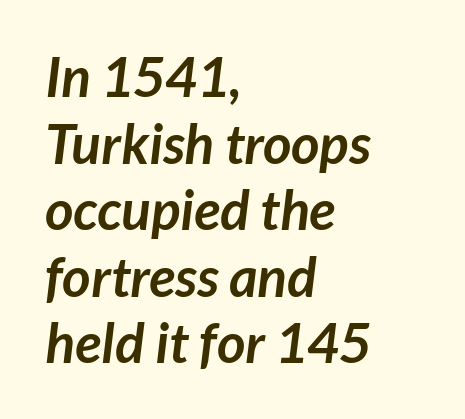
Q: Is the text bold? A: Yes.
Q: Is the typeface a serif or a sans-serif typeface? A: Sans-serif.
Q: Is the text underlined? A: No.
Q: How is the paragraph aligned? A: Left-aligned.
Q: Is the spacing between letters normal or unusually wide? A: Normal.
Q: Width (condensed, normal, or wide)? A: Normal.
Q: Stroke contrast? A: Low.
Q: x-height? A: Medium.
Q: Monospaced? A: No.
